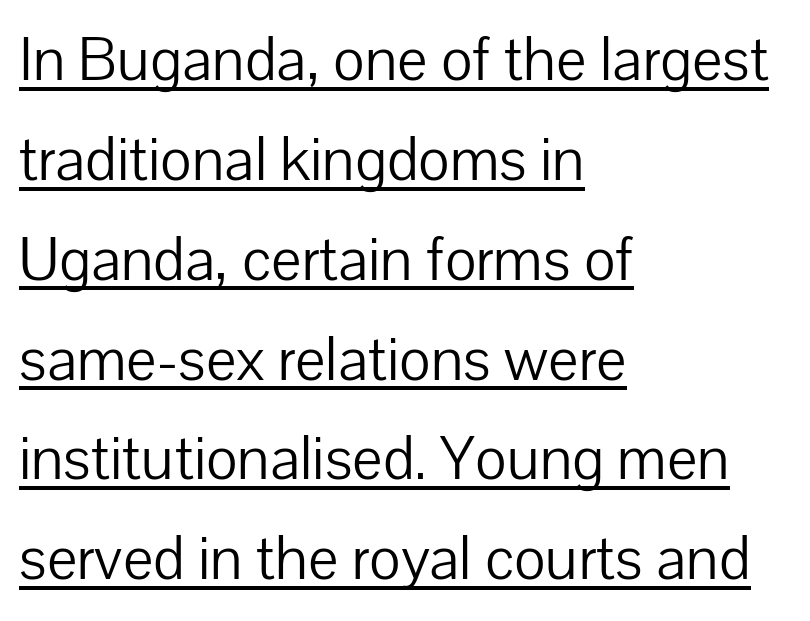
Q: Is the text bold? A: No.
Q: Is the text italic (slanted)? A: No, it is upright.
Q: Is the typeface a serif or a sans-serif typeface? A: Sans-serif.
Q: Is the text underlined? A: Yes.
Q: How is the paragraph aligned? A: Left-aligned.
Q: Is the spacing between letters normal or unusually wide? A: Normal.
Q: Is the spacing between lines tight, normal or loose? A: Normal.
Q: Width (condensed, normal, or wide)? A: Normal.
Q: Stroke contrast? A: Low.
Q: x-height? A: Medium.
Q: Monospaced? A: No.
